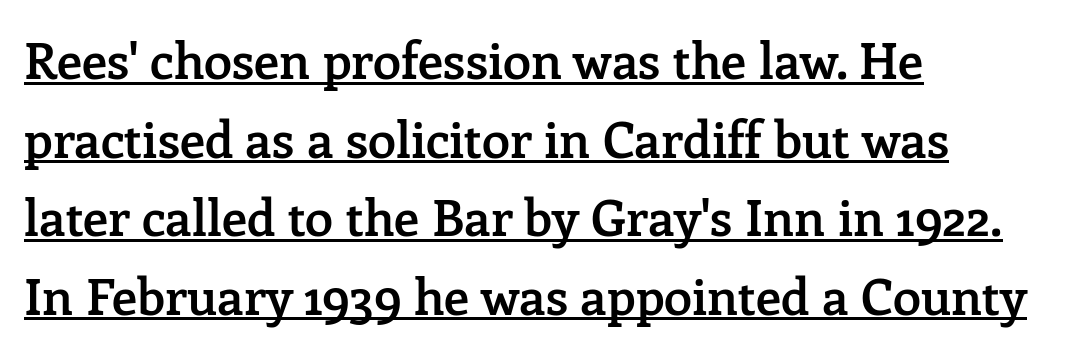
Q: Is the text bold? A: Semi-bold.
Q: Is the text italic (slanted)? A: No, it is upright.
Q: Is the typeface a serif or a sans-serif typeface? A: Serif.
Q: Is the text underlined? A: Yes.
Q: How is the paragraph aligned? A: Left-aligned.
Q: Is the spacing between letters normal or unusually wide? A: Normal.
Q: Is the spacing between lines tight, normal or loose? A: Normal.
Q: Width (condensed, normal, or wide)? A: Normal.
Q: Stroke contrast? A: Low.
Q: x-height? A: Medium.
Q: Monospaced? A: No.
